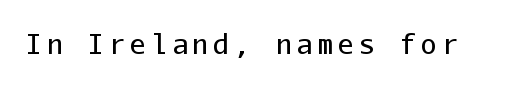
{"italic": "no", "bold": "no", "underline": "no", "glyph_px": 27}
